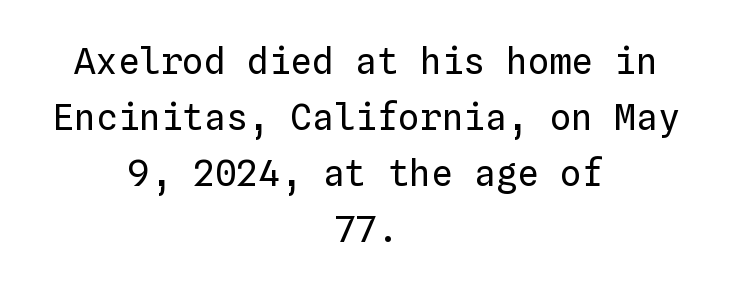
The gaps between neighbouring characters are ordinary and unremarkable. Rule under the text: the space is simply empty. Does the lettering tilt? It doesn't — this is upright. Here the designer chose a console-style face with uniform glyph widths. The face looks like a standard text weight, possibly lighter. The rendering positions every line midway between the sides.
